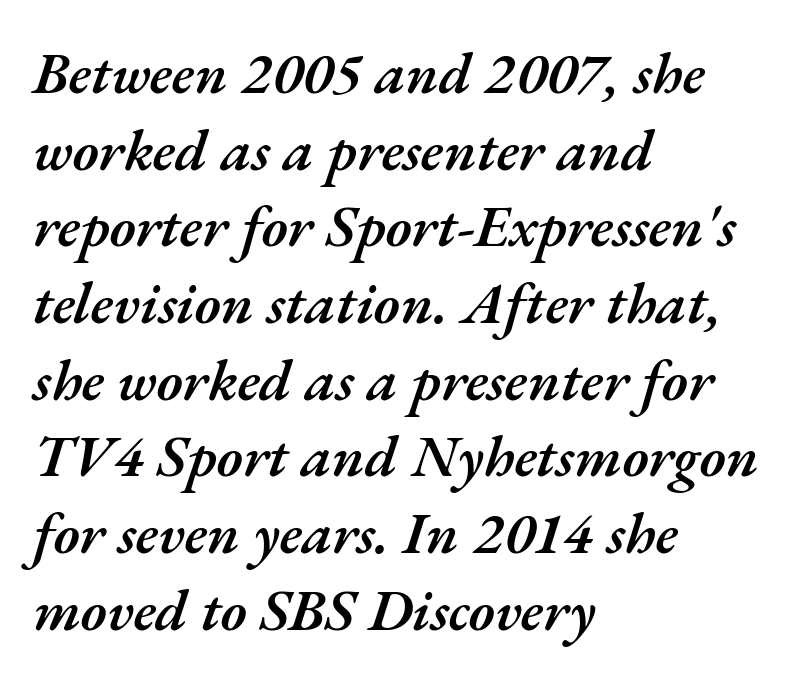
Horizontal bands of white between lines are of average thickness. Tracking here is standard; glyphs follow each other at the usual distance. A clean baseline with only descenders dipping below it. The font's italic variant was chosen for this text. The rag falls on the right side of this text block. Each letter keeps its own natural width here, so spacing adapts to shape.
